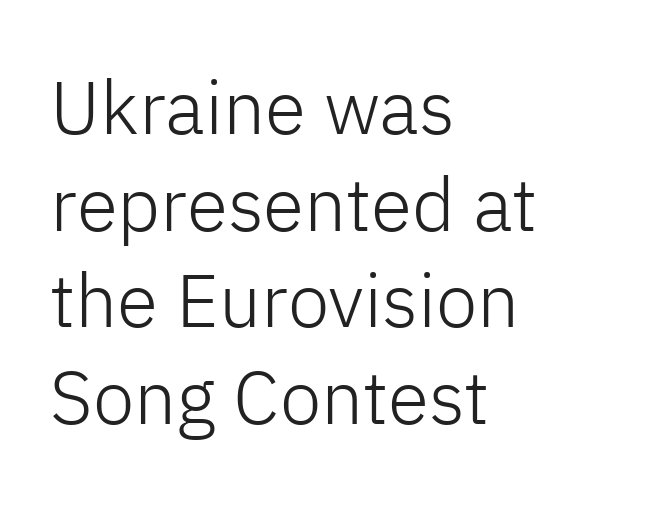
The image shows 75 px light sans-serif type, upright; set left-aligned, normal line spacing (1.29x), normal letter spacing, not underlined; low stroke contrast and a medium x-height.
